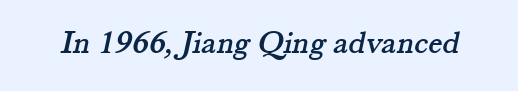
Any mark beneath the type? The region is blank. Here the designer chose a conventional face with non-uniform glyph widths. The text was rendered using a seriffed face with decorative stroke endings. Caption: standard tracking, unaltered.
